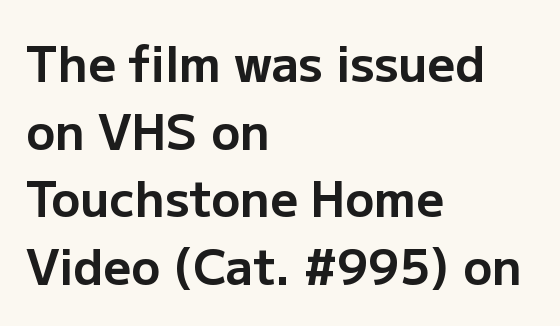
The image shows 48 px bold sans-serif type, upright; set left-aligned, normal line spacing (1.41x), normal letter spacing, not underlined; low stroke contrast and a medium x-height.
